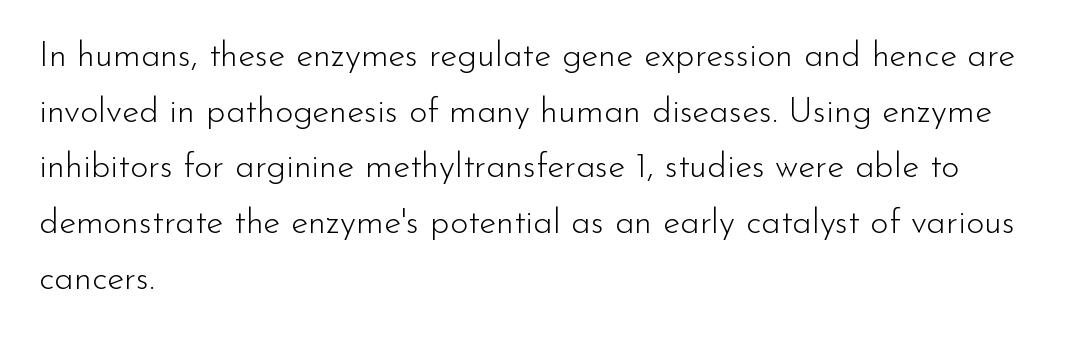
The specimen omits any rule beneath the text block's lines. The letters carry no serifs — their stems end cleanly without finishing strokes. The lettering holds an erect, upright posture throughout. Honestly, the letter spacing is just normal — you wouldn't notice it. The compositor pushed each line to the left boundary.
